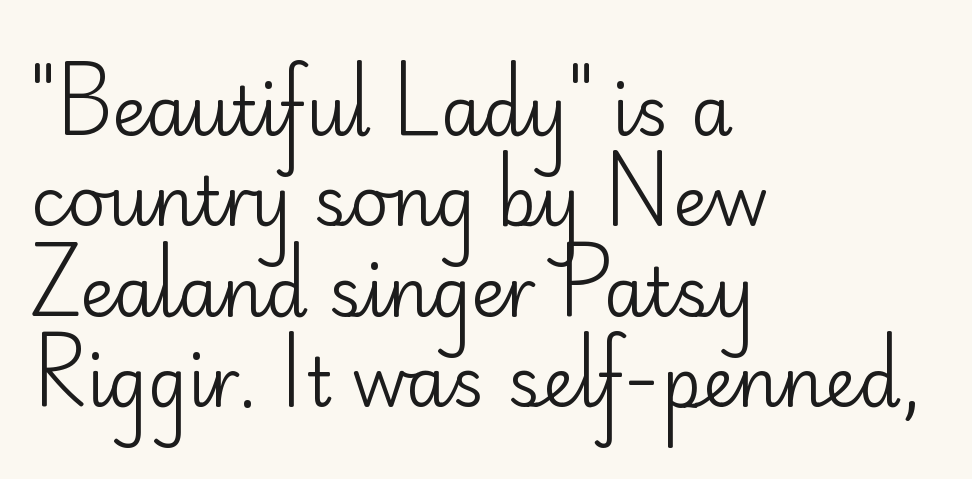
Successive baselines arrive at the customary interval. Caption: multi-line text, flush left, ragged right. Compared with typical body copy, the letter spacing here is the same. The letters carry no serifs — their stems end cleanly without finishing strokes.
